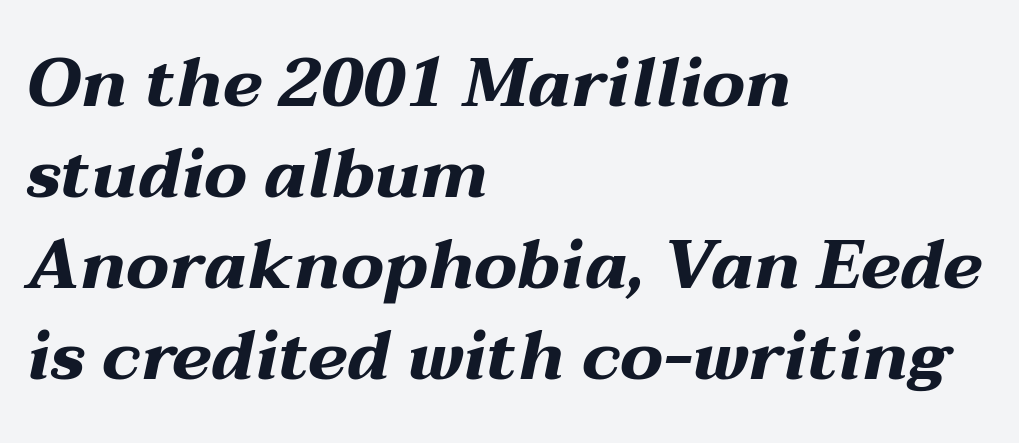
What stands out about the letter spacing? Nothing — it is the standard amount. Think of a printed novel: that variable character pitch is what you see here. Rule under the text: the space is simply empty. Each line starts at the same left margin while the right side varies. The space between consecutive lines is moderate. Weight: bold.
